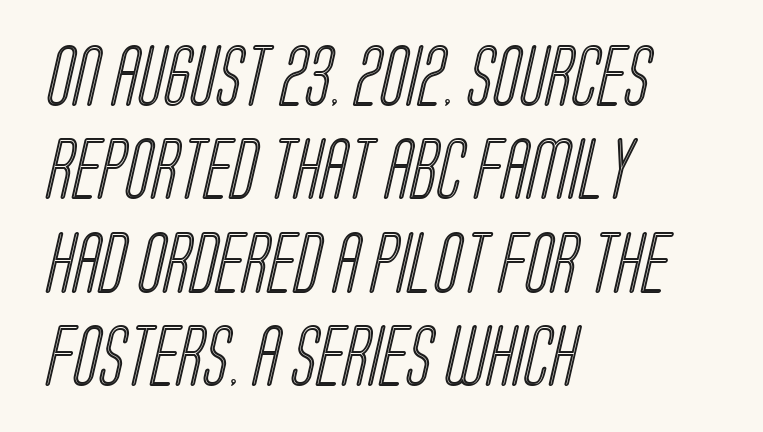
The baseline area is clear. The paragraph shown leans on its left margin. The letters advance in unequal steps, a hallmark of proportional type. Observe the ordinary spacing: letters are neighbours, not strangers. The space between consecutive lines is moderate.
